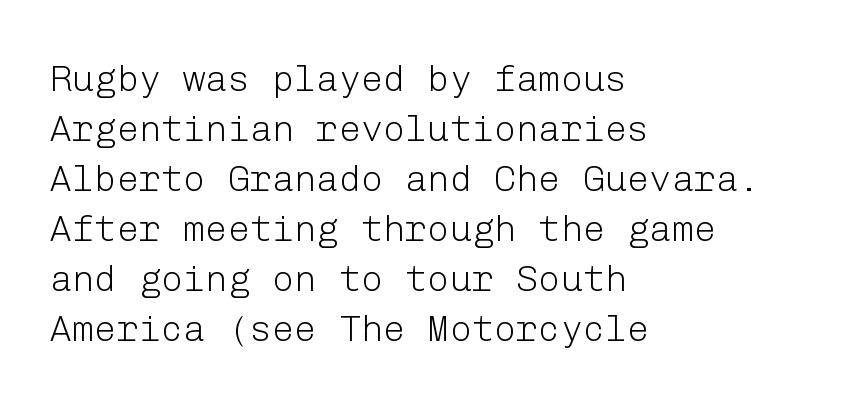
The image shows 37 px light sans-serif type, upright; set left-aligned, normal line spacing (1.35x), normal letter spacing, not underlined; low stroke contrast and a medium x-height.
